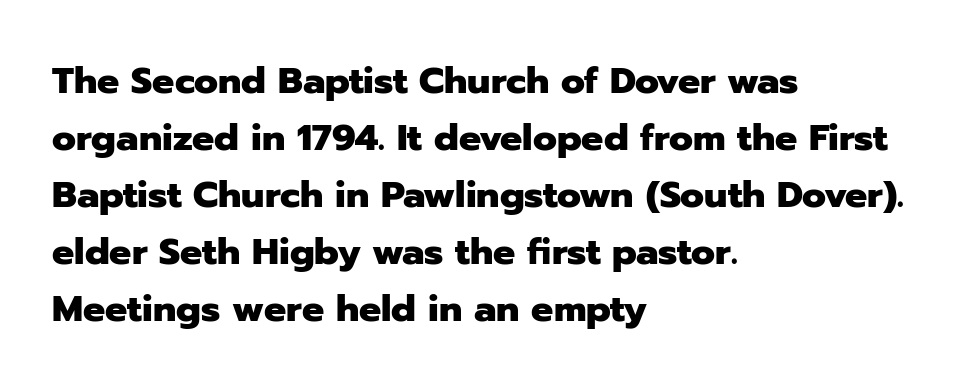
Q: Is the text bold? A: Yes.
Q: Is the text italic (slanted)? A: No, it is upright.
Q: Is the typeface a serif or a sans-serif typeface? A: Sans-serif.
Q: Is the text underlined? A: No.
Q: How is the paragraph aligned? A: Left-aligned.
Q: Is the spacing between letters normal or unusually wide? A: Normal.
Q: Is the spacing between lines tight, normal or loose? A: Normal.
Q: Width (condensed, normal, or wide)? A: Normal.
Q: Stroke contrast? A: Low.
Q: x-height? A: Medium.
Q: Monospaced? A: No.
